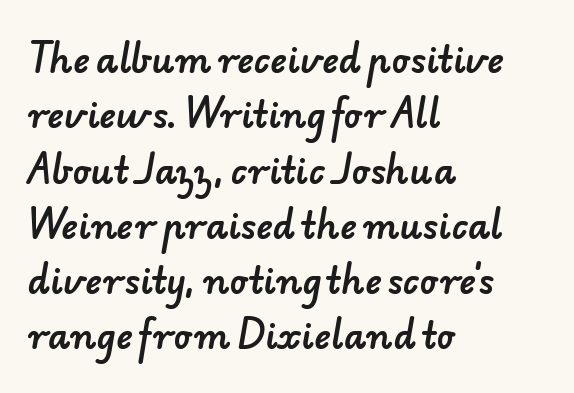
Nope, no serifs anywhere on these letters. This block has exactly the height ordinary leading produces. Characters follow at the spacing the type designer built in. Alignment: flush left. The letters advance in unequal steps, a hallmark of proportional type. This rendering features lettering with no underline.
